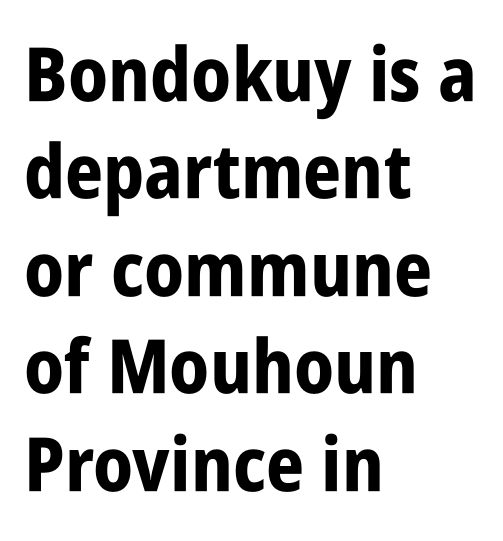
{"serif": "no", "italic": "no", "bold": "yes", "weight": "bold", "width": "condensed", "stroke_contrast": "low", "x_height": "large", "monospaced": "no", "underline": "no", "align": "left", "line_spacing": "normal", "line_spacing_ratio": 1.3, "letter_spacing": "normal", "letter_spacing_em": 0.0, "glyph_px": 75}
